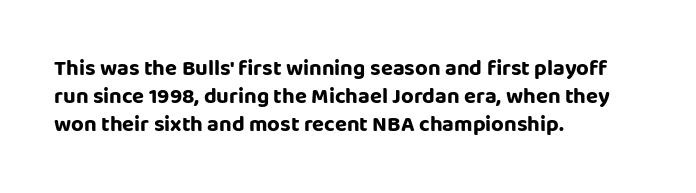
Q: Is the text italic (slanted)? A: No, it is upright.
Q: Is the text underlined? A: No.
Q: How is the paragraph aligned? A: Left-aligned.
Q: Is the spacing between letters normal or unusually wide? A: Normal.
Q: Is the spacing between lines tight, normal or loose? A: Normal.
